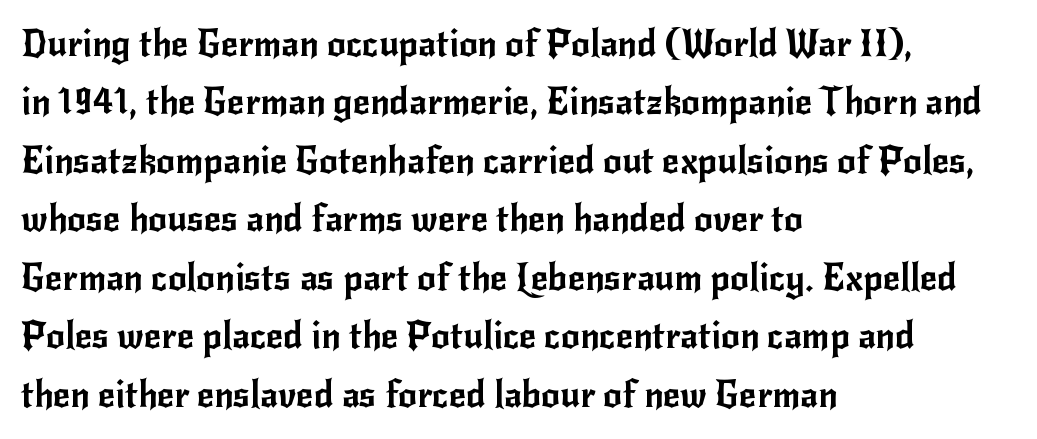
{"serif": "no", "italic": "no", "width": "normal", "stroke_contrast": "low", "x_height": "small", "monospaced": "no", "underline": "no", "align": "left", "line_spacing": "normal", "line_spacing_ratio": 1.58, "letter_spacing": "normal", "letter_spacing_em": 0.0, "glyph_px": 37}
